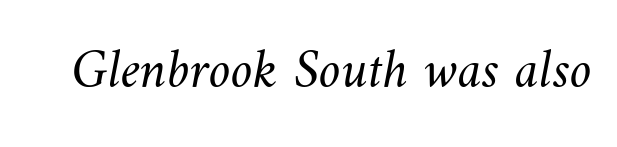
{"bold": "no", "weight": "light", "width": "normal", "stroke_contrast": "medium", "x_height": "small", "monospaced": "no", "underline": "no", "letter_spacing": "normal", "letter_spacing_em": 0.0, "glyph_px": 55}
